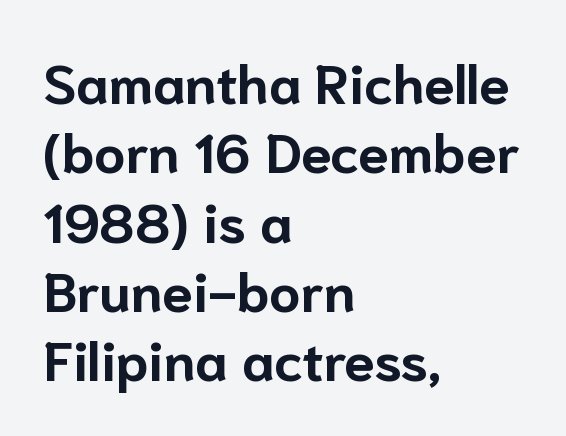
Q: Is the text bold? A: Yes.
Q: Is the text italic (slanted)? A: No, it is upright.
Q: Is the typeface a serif or a sans-serif typeface? A: Sans-serif.
Q: Is the text underlined? A: No.
Q: How is the paragraph aligned? A: Left-aligned.
Q: Is the spacing between letters normal or unusually wide? A: Normal.
Q: Is the spacing between lines tight, normal or loose? A: Normal.
Q: Width (condensed, normal, or wide)? A: Normal.
Q: Stroke contrast? A: Low.
Q: x-height? A: Medium.
Q: Monospaced? A: No.
